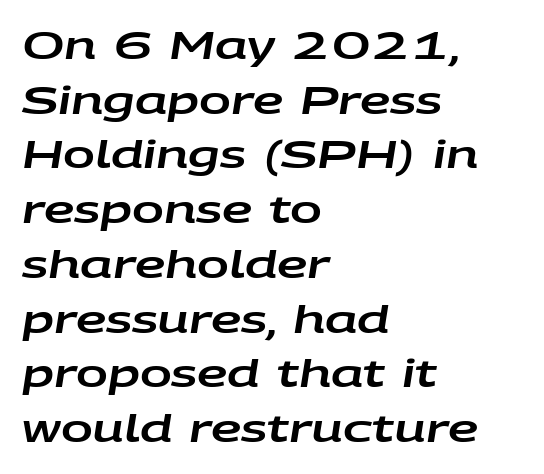
{"italic": "yes", "lean": "right", "slant_degrees": 9, "width": "wide", "stroke_contrast": "low", "x_height": "large", "monospaced": "no", "underline": "no", "align": "left", "line_spacing": "normal", "line_spacing_ratio": 1.44, "letter_spacing": "normal", "letter_spacing_em": 0.0, "glyph_px": 38}
